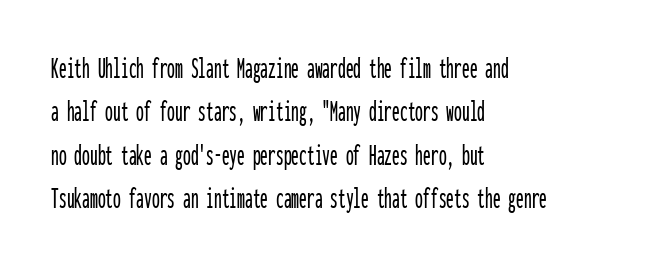
Horizontal bands of white between lines are of average thickness. Words float on clear page, feet unadorned. Every character here occupies the same horizontal width, giving the sample a typewriter-like rhythm. This sample uses an upright cut, with every glyph sitting square on the baseline. Is this a sans? Yes — the strokes have no serifs.
